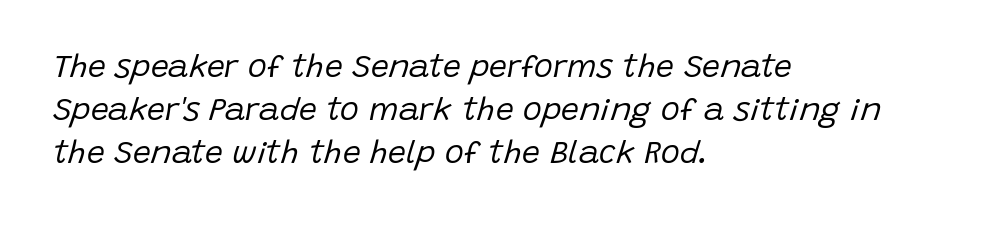
Q: Is the text bold? A: No.
Q: Is the text italic (slanted)? A: Yes, it leans right by about 15 degrees.
Q: Is the text underlined? A: No.
Q: How is the paragraph aligned? A: Left-aligned.
Q: Is the spacing between letters normal or unusually wide? A: Normal.
Q: Is the spacing between lines tight, normal or loose? A: Normal.
Q: Width (condensed, normal, or wide)? A: Normal.
Q: Stroke contrast? A: Low.
Q: x-height? A: Large.
Q: Monospaced? A: No.
